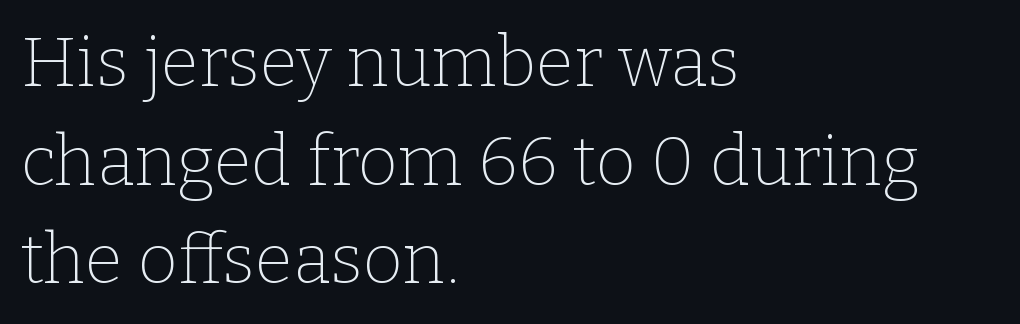
{"serif": "yes", "italic": "no", "bold": "no", "weight": "thin", "width": "normal", "stroke_contrast": "low", "x_height": "medium", "monospaced": "no", "underline": "no", "align": "left", "line_spacing": "normal", "line_spacing_ratio": 1.43, "letter_spacing": "normal", "letter_spacing_em": 0.0, "glyph_px": 69}
